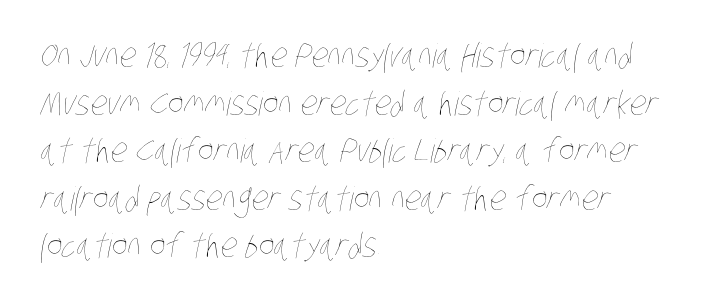
{"bold": "no", "weight": "thin", "width": "condensed", "stroke_contrast": "low", "x_height": "large", "monospaced": "no", "underline": "no", "align": "left", "line_spacing": "normal", "line_spacing_ratio": 1.44, "letter_spacing": "normal", "letter_spacing_em": 0.0, "glyph_px": 33}
